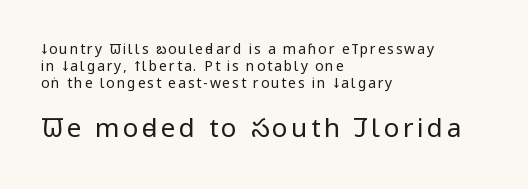
Visually the block forms a straight wall on the left and a jagged coastline on the right. The space directly below the letters is spotless. These glyphs show unthickened strokes, regular width or finer. The specimen reads as upright at a glance. Whoever set this made the second block the dominant, larger element.
